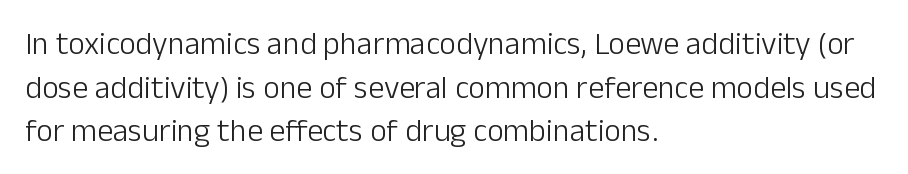
The image shows 32 px light sans-serif type, upright; set left-aligned, normal line spacing (1.36x), normal letter spacing, not underlined; low stroke contrast and a medium x-height.
